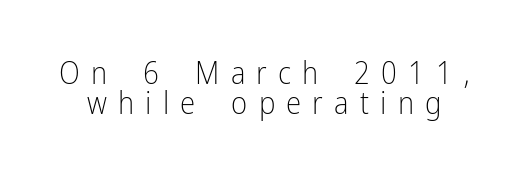
Q: Is the text bold? A: No.
Q: Is the text italic (slanted)? A: No, it is upright.
Q: Is the typeface a serif or a sans-serif typeface? A: Sans-serif.
Q: Is the text underlined? A: No.
Q: Is the spacing between letters normal or unusually wide? A: Unusually wide.
Q: Is the spacing between lines tight, normal or loose? A: Tight.
Q: Width (condensed, normal, or wide)? A: Condensed.
Q: Stroke contrast? A: Low.
Q: x-height? A: Medium.
Q: Monospaced? A: No.
